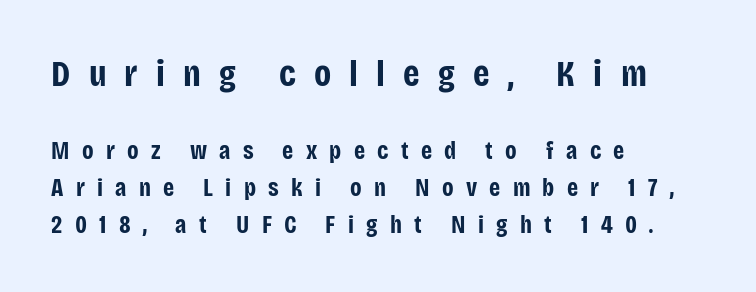
{"serif": "no", "italic": "no", "bold": "yes", "weight": "bold", "width": "condensed", "stroke_contrast": "low", "x_height": "large", "monospaced": "no", "underline": "no", "align": "left", "line_spacing": "normal", "line_spacing_ratio": 1.48, "letter_spacing": "wide", "letter_spacing_em": 0.49, "larger_block": "first", "size_ratio": 1.48, "glyph_px": 37}
